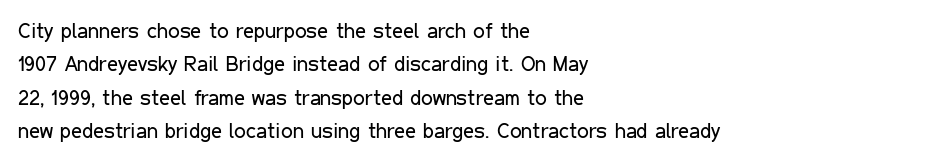
{"italic": "no", "bold": "no", "underline": "no", "align": "left", "line_spacing": "normal", "line_spacing_ratio": 1.59, "letter_spacing": "normal", "letter_spacing_em": 0.0, "glyph_px": 21}
